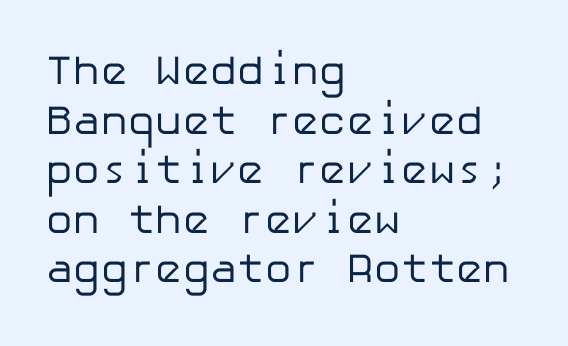
{"serif": "no", "italic": "no", "bold": "no", "weight": "regular", "width": "normal", "stroke_contrast": "low", "x_height": "medium", "underline": "no", "align": "left", "line_spacing_ratio": 1.21, "letter_spacing": "normal", "letter_spacing_em": 0.0, "glyph_px": 41}
